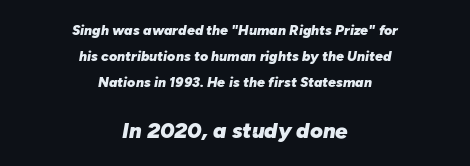
The image shows 22 px bold type, italic (leaning right); set centered, line spacing 1.87x, normal letter spacing, not underlined; the second (bottom) block is 1.57x larger.
